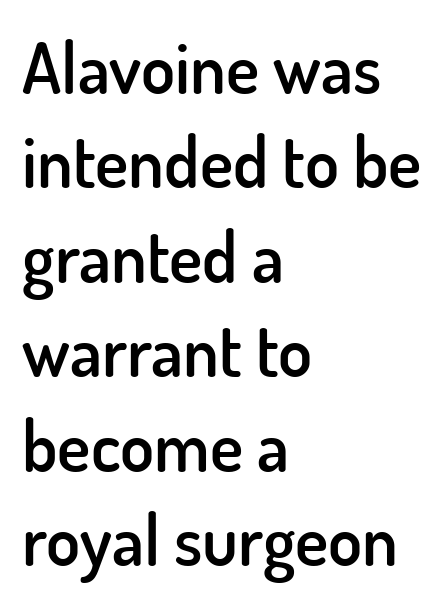
{"serif": "no", "italic": "no", "bold": "semi", "weight": "semibold", "width": "normal", "stroke_contrast": "low", "x_height": "small", "monospaced": "no", "underline": "no", "align": "left", "line_spacing": "normal", "line_spacing_ratio": 1.35, "letter_spacing": "normal", "letter_spacing_em": 0.0, "glyph_px": 70}
